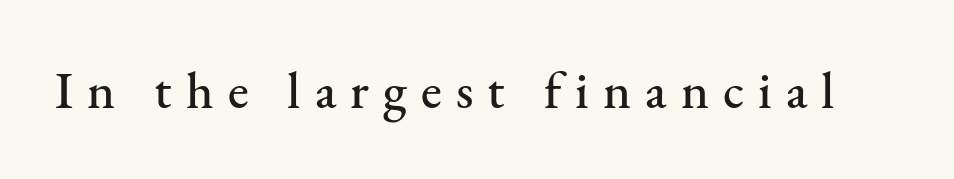
The image shows 52 px serif type, upright; set unusually wide letter spacing (+0.27 em), not underlined; medium stroke contrast and a small x-height.
